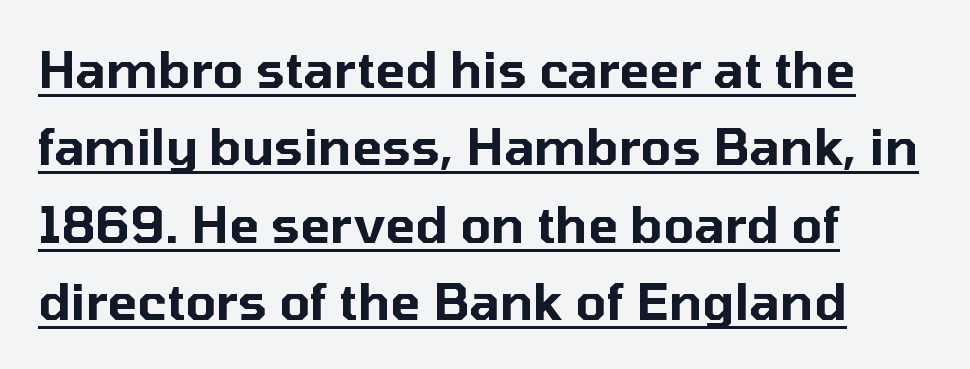
The image shows 50 px sans-serif type, upright; set left-aligned, normal line spacing (1.55x), normal letter spacing, underlined; low stroke contrast and a medium x-height.
